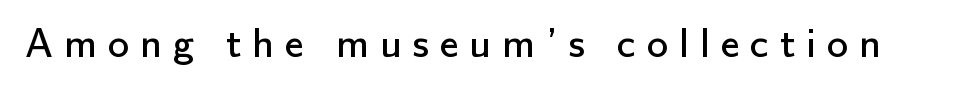
{"serif": "no", "italic": "no", "bold": "no", "weight": "regular", "width": "normal", "stroke_contrast": "low", "x_height": "small", "monospaced": "no", "underline": "no", "letter_spacing": "wide", "letter_spacing_em": 0.26, "glyph_px": 42}
